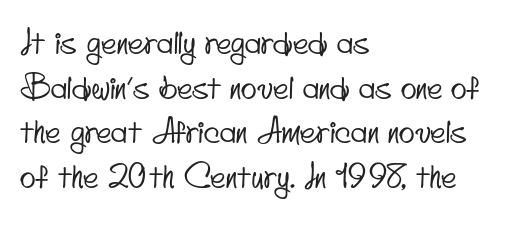
{"serif": "no", "width": "condensed", "stroke_contrast": "low", "x_height": "small", "monospaced": "no", "underline": "no", "align": "left", "line_spacing": "normal", "line_spacing_ratio": 1.35, "letter_spacing": "normal", "letter_spacing_em": 0.0, "glyph_px": 33}
